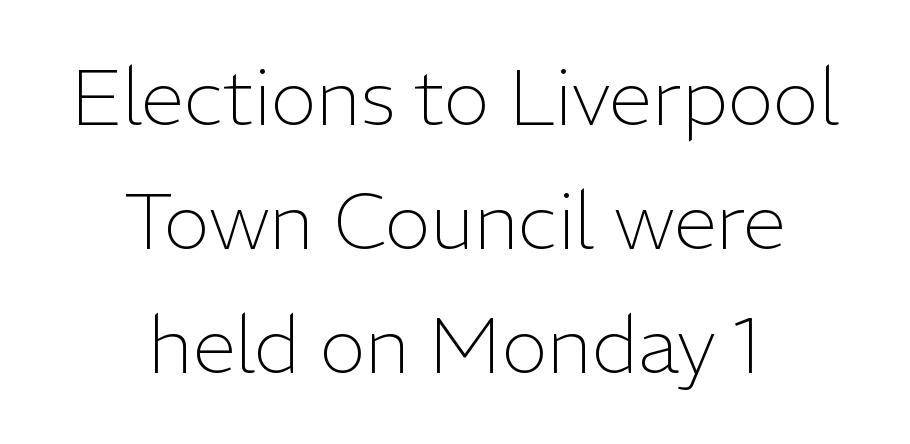
Q: Is the text bold? A: No.
Q: Is the text italic (slanted)? A: No, it is upright.
Q: Is the typeface a serif or a sans-serif typeface? A: Sans-serif.
Q: Is the text underlined? A: No.
Q: How is the paragraph aligned? A: Centered.
Q: Is the spacing between letters normal or unusually wide? A: Normal.
Q: Is the spacing between lines tight, normal or loose? A: Normal.
Q: Width (condensed, normal, or wide)? A: Normal.
Q: Stroke contrast? A: Low.
Q: x-height? A: Medium.
Q: Monospaced? A: No.
